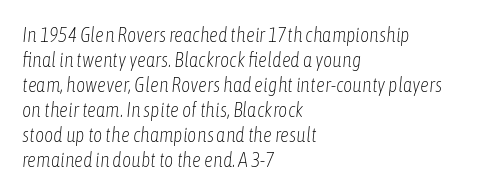
Words float on clear page, feet unadorned. One glance says typical: line gaps are just what's usual. Weight class: somewhere from thin through regular. The passage shown leans; its letterforms are oblique. Line beginnings align vertically; line endings do not. The rendering keeps characters at their native spacing.
